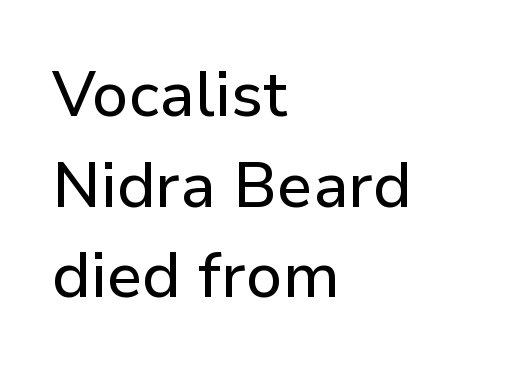
{"serif": "no", "italic": "no", "width": "normal", "stroke_contrast": "low", "x_height": "medium", "monospaced": "no", "underline": "no", "align": "left", "line_spacing": "normal", "line_spacing_ratio": 1.44, "letter_spacing": "normal", "letter_spacing_em": 0.0, "glyph_px": 63}
